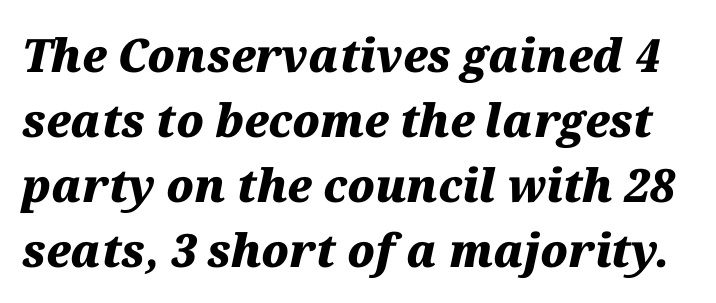
Proportional: the letters do not fall into vertical columns. Students, observe: this is what conventionally led text looks like. The passage shown is not underscored anywhere. Heavy-handed strokes throughout: this text is bold. Yep, that's italic — everything's leaning.
